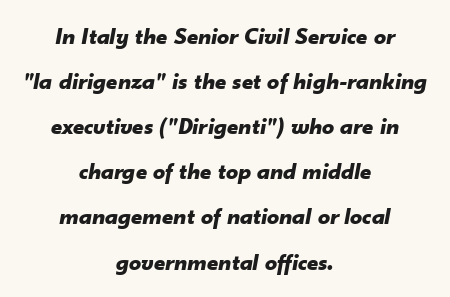
Q: Is the text bold? A: Yes.
Q: Is the text italic (slanted)? A: Yes, it leans right by about 10 degrees.
Q: Is the text underlined? A: No.
Q: How is the paragraph aligned? A: Centered.
Q: Is the spacing between letters normal or unusually wide? A: Normal.
